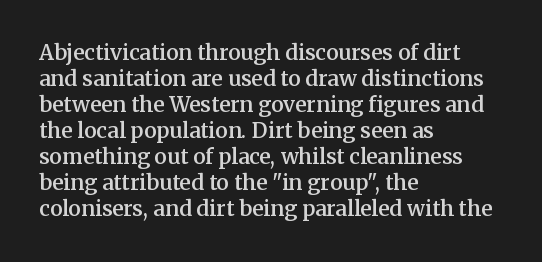
Q: Is the text bold? A: Semi-bold.
Q: Is the text italic (slanted)? A: No, it is upright.
Q: Is the text underlined? A: No.
Q: How is the paragraph aligned? A: Left-aligned.
Q: Is the spacing between letters normal or unusually wide? A: Normal.
